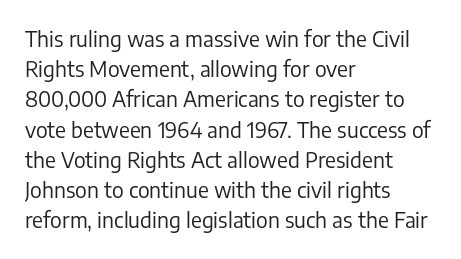
The image shows 21 px text type, upright; set left-aligned, normal line spacing (1.44x), normal letter spacing, not underlined.
